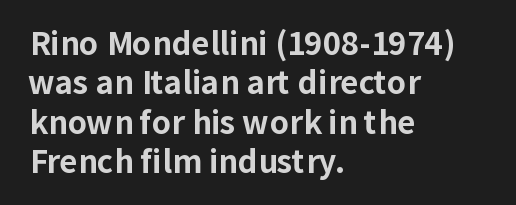
The image shows 31 px bold sans-serif type, upright; set left-aligned, normal line spacing (1.27x), normal letter spacing, not underlined; low stroke contrast and a medium x-height.
